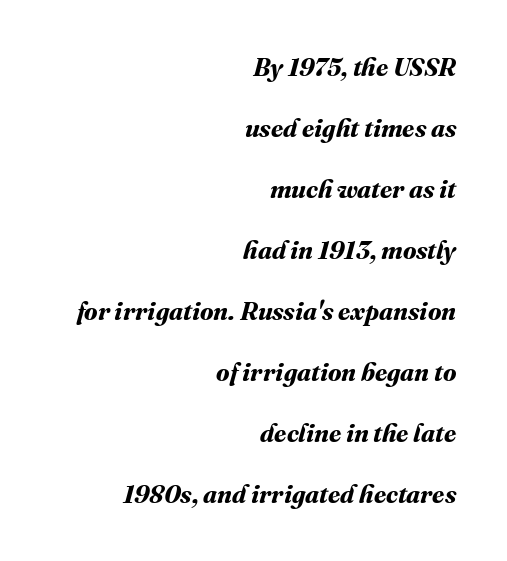
A clean baseline with only descenders dipping below it. Interline gaps are noticeably wide in this sample. Plenty of ink on the page — the face is bold. Nobody touched the tracking dial on this one.
